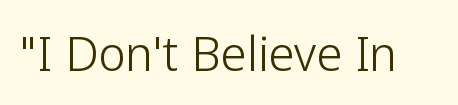
Q: Is the text bold? A: No.
Q: Is the text italic (slanted)? A: No, it is upright.
Q: Is the typeface a serif or a sans-serif typeface? A: Sans-serif.
Q: Is the text underlined? A: No.
Q: Is the spacing between letters normal or unusually wide? A: Normal.
Q: Width (condensed, normal, or wide)? A: Normal.
Q: Stroke contrast? A: Low.
Q: x-height? A: Medium.
Q: Monospaced? A: No.
